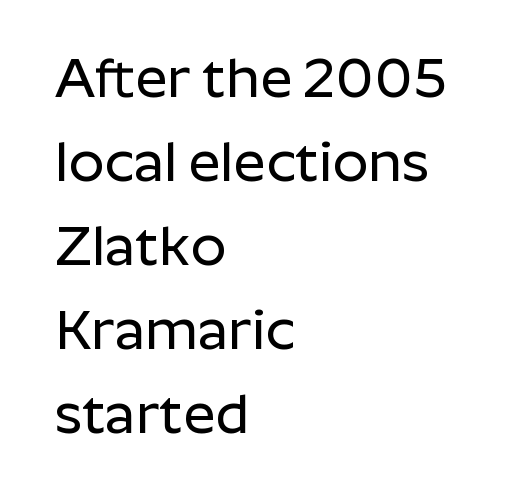
Q: Is the text italic (slanted)? A: No, it is upright.
Q: Is the typeface a serif or a sans-serif typeface? A: Sans-serif.
Q: Is the text underlined? A: No.
Q: How is the paragraph aligned? A: Left-aligned.
Q: Is the spacing between letters normal or unusually wide? A: Normal.
Q: Is the spacing between lines tight, normal or loose? A: Normal.
Q: Width (condensed, normal, or wide)? A: Normal.
Q: Stroke contrast? A: Low.
Q: x-height? A: Medium.
Q: Monospaced? A: No.
